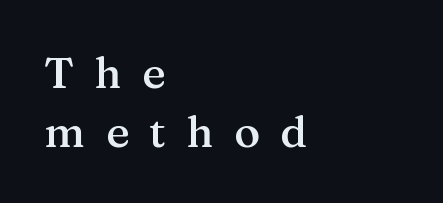
{"serif": "yes", "italic": "no", "bold": "semi", "weight": "semibold", "width": "normal", "stroke_contrast": "medium", "x_height": "medium", "monospaced": "no", "underline": "no", "align": "left", "line_spacing": "normal", "line_spacing_ratio": 1.33, "letter_spacing": "wide", "letter_spacing_em": 0.46, "glyph_px": 44}
